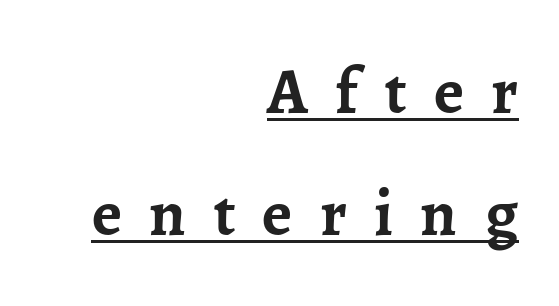
The image shows 65 px semibold serif type, upright; set right-aligned, line spacing 1.87x, unusually wide letter spacing (+0.42 em), underlined; low stroke contrast and a medium x-height.
